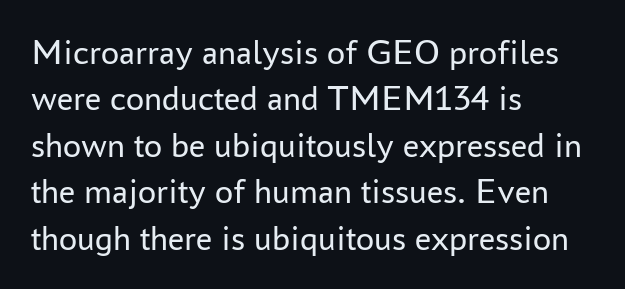
Q: Is the text bold? A: No.
Q: Is the text italic (slanted)? A: No, it is upright.
Q: Is the typeface a serif or a sans-serif typeface? A: Sans-serif.
Q: Is the text underlined? A: No.
Q: How is the paragraph aligned? A: Left-aligned.
Q: Is the spacing between letters normal or unusually wide? A: Normal.
Q: Is the spacing between lines tight, normal or loose? A: Normal.
Q: Width (condensed, normal, or wide)? A: Normal.
Q: Stroke contrast? A: Low.
Q: x-height? A: Medium.
Q: Monospaced? A: No.
